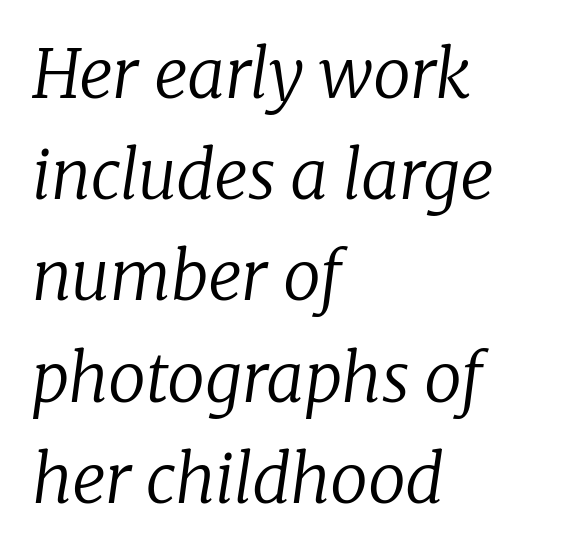
Q: Is the text bold? A: No.
Q: Is the text italic (slanted)? A: Yes, it leans right by about 8 degrees.
Q: Is the typeface a serif or a sans-serif typeface? A: Serif.
Q: Is the text underlined? A: No.
Q: How is the paragraph aligned? A: Left-aligned.
Q: Is the spacing between letters normal or unusually wide? A: Normal.
Q: Is the spacing between lines tight, normal or loose? A: Normal.
Q: Width (condensed, normal, or wide)? A: Normal.
Q: Stroke contrast? A: Low.
Q: x-height? A: Medium.
Q: Monospaced? A: No.
